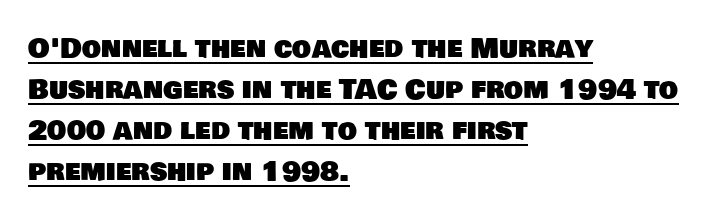
The image shows 27 px text type; set left-aligned, normal line spacing (1.52x), normal letter spacing, underlined.
